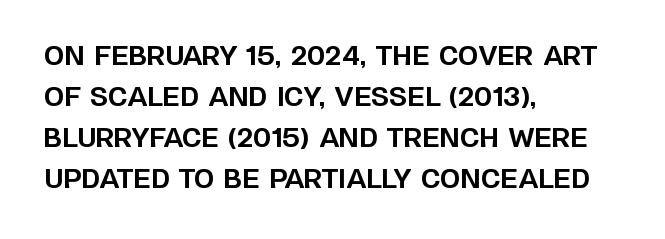
The image shows 26 px bold type, upright; set left-aligned, normal line spacing (1.58x), normal letter spacing, not underlined.
